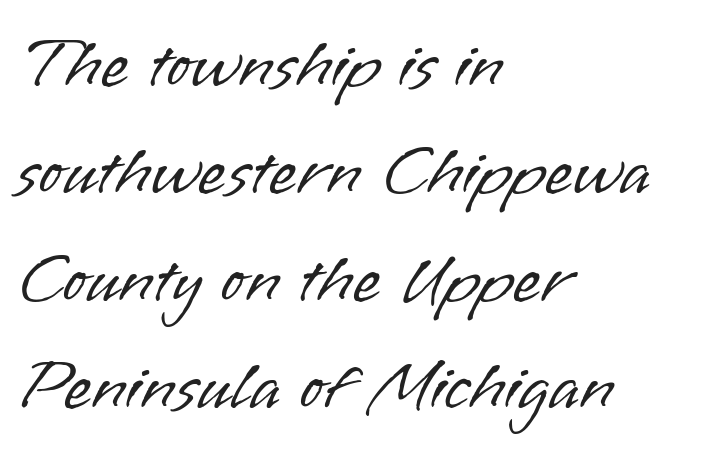
The image shows 72 px light sans-serif type; set left-aligned, normal line spacing (1.49x), normal letter spacing, not underlined; low stroke contrast and a small x-height.
